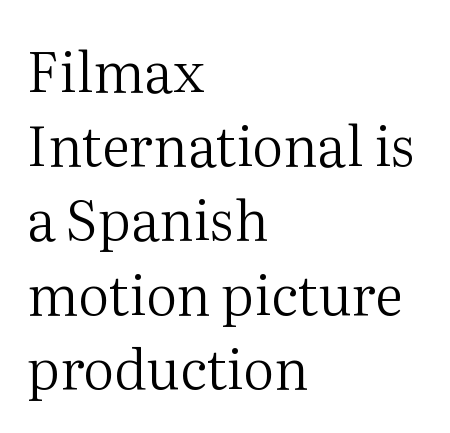
{"serif": "yes", "italic": "no", "bold": "no", "weight": "regular", "width": "normal", "stroke_contrast": "medium", "x_height": "medium", "monospaced": "no", "underline": "no", "align": "left", "line_spacing": "normal", "line_spacing_ratio": 1.35, "letter_spacing": "normal", "letter_spacing_em": 0.0, "glyph_px": 55}
